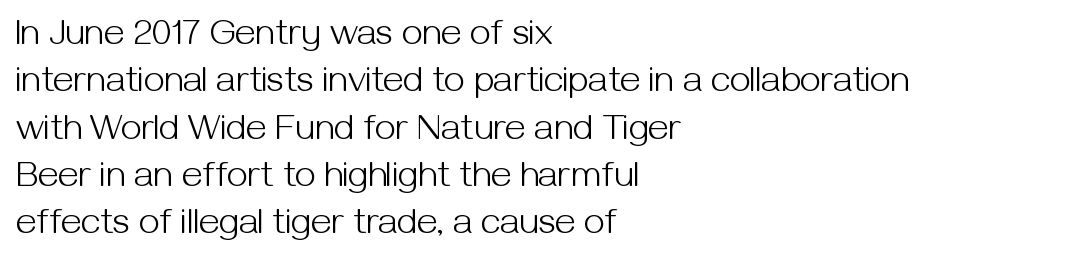
Q: Is the text bold? A: No.
Q: Is the text italic (slanted)? A: No, it is upright.
Q: Is the typeface a serif or a sans-serif typeface? A: Sans-serif.
Q: Is the text underlined? A: No.
Q: How is the paragraph aligned? A: Left-aligned.
Q: Is the spacing between letters normal or unusually wide? A: Normal.
Q: Is the spacing between lines tight, normal or loose? A: Normal.
Q: Width (condensed, normal, or wide)? A: Normal.
Q: Stroke contrast? A: Medium.
Q: x-height? A: Medium.
Q: Monospaced? A: No.
